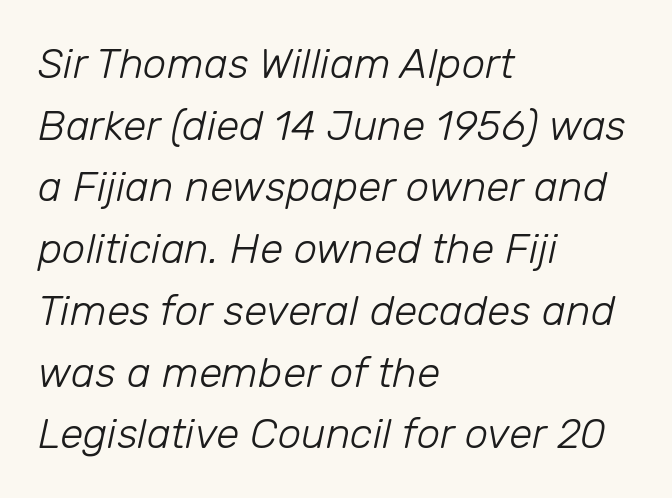
The image shows 42 px light type, italic (leaning right); set left-aligned, normal line spacing (1.47x), normal letter spacing, not underlined; low stroke contrast and a medium x-height.
